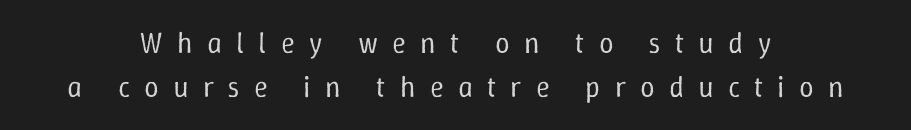
{"italic": "no", "bold": "no", "weight": "regular", "width": "normal", "stroke_contrast": "low", "x_height": "medium", "monospaced": "no", "underline": "no", "align": "center", "line_spacing": "normal", "line_spacing_ratio": 1.51, "letter_spacing": "wide", "letter_spacing_em": 0.49, "glyph_px": 29}
